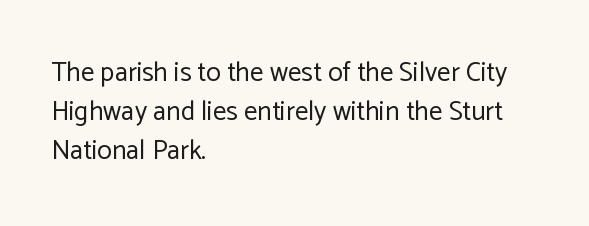
Q: Is the text bold? A: No.
Q: Is the text italic (slanted)? A: No, it is upright.
Q: Is the text underlined? A: No.
Q: How is the paragraph aligned? A: Left-aligned.
Q: Is the spacing between letters normal or unusually wide? A: Normal.
Q: Is the spacing between lines tight, normal or loose? A: Normal.
